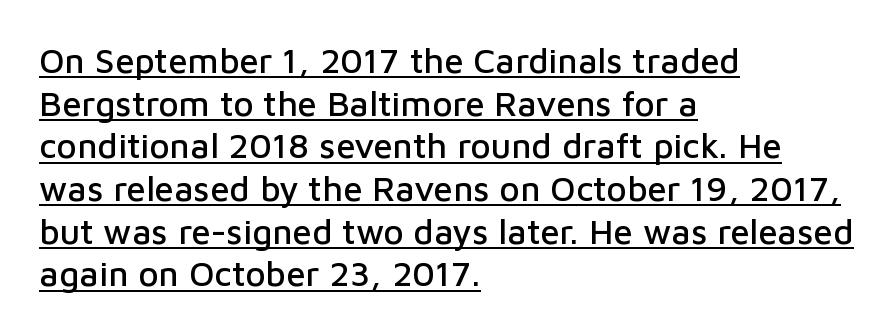
Q: Is the text italic (slanted)? A: No, it is upright.
Q: Is the typeface a serif or a sans-serif typeface? A: Sans-serif.
Q: Is the text underlined? A: Yes.
Q: How is the paragraph aligned? A: Left-aligned.
Q: Is the spacing between letters normal or unusually wide? A: Normal.
Q: Width (condensed, normal, or wide)? A: Normal.
Q: Stroke contrast? A: Low.
Q: x-height? A: Medium.
Q: Monospaced? A: No.
